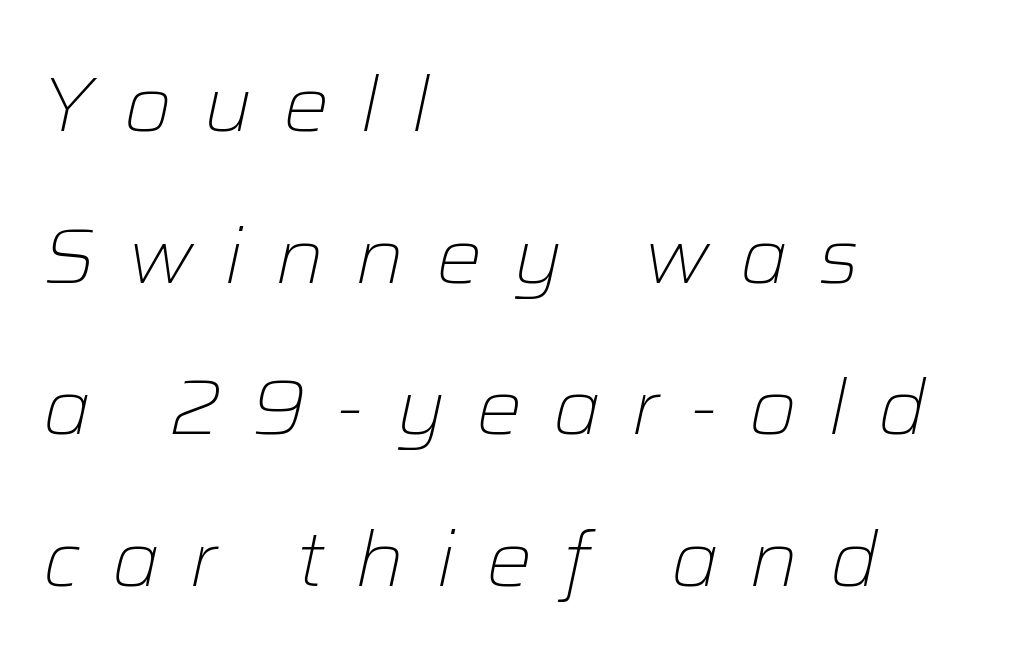
Q: Is the text bold? A: No.
Q: Is the text italic (slanted)? A: Yes, it leans right by about 12 degrees.
Q: Is the text underlined? A: No.
Q: How is the paragraph aligned? A: Left-aligned.
Q: Is the spacing between letters normal or unusually wide? A: Unusually wide.
Q: Is the spacing between lines tight, normal or loose? A: Loose.
Q: Width (condensed, normal, or wide)? A: Normal.
Q: Stroke contrast? A: Low.
Q: x-height? A: Medium.
Q: Monospaced? A: No.
